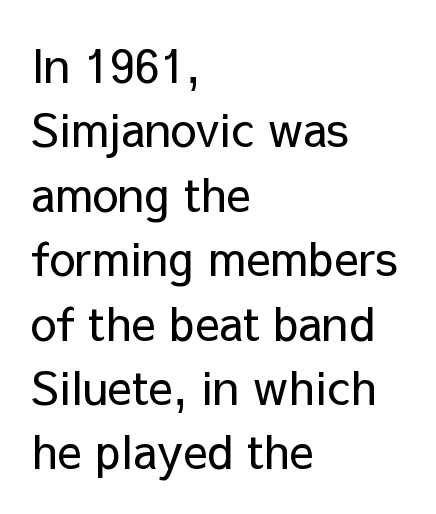
The image shows 46 px regular-weight sans-serif type, upright; set left-aligned, normal line spacing (1.4x), normal letter spacing, not underlined; low stroke contrast and a medium x-height.
